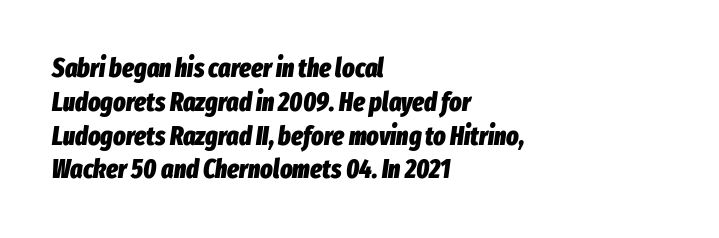
Default kerning and tracking; the words read as compact shapes. It's the slanting kind of type. This sample keeps an unexceptional amount of space between lines. Set as a true bold cut, around the 700 mark. Lines of text with bare space underneath.
